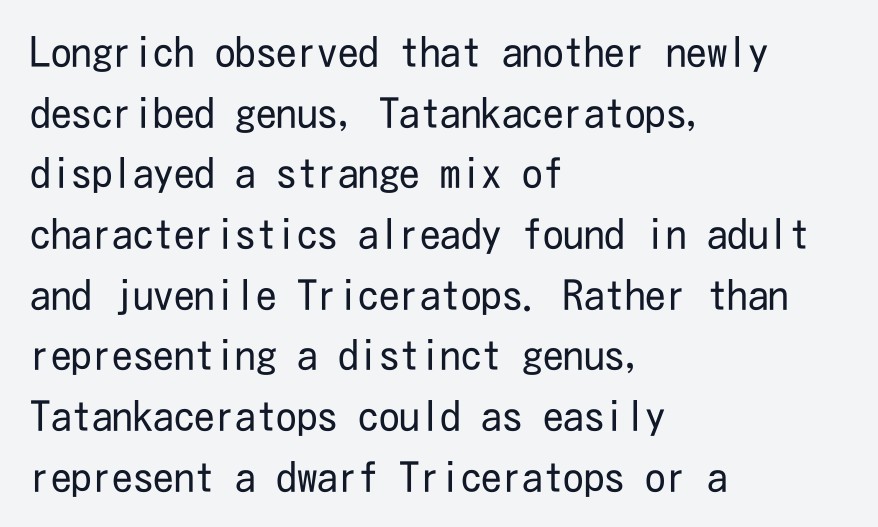
The image shows 41 px regular-weight, condensed sans-serif type, upright; set left-aligned, normal line spacing (1.48x), normal letter spacing, not underlined; low stroke contrast and a medium x-height.
